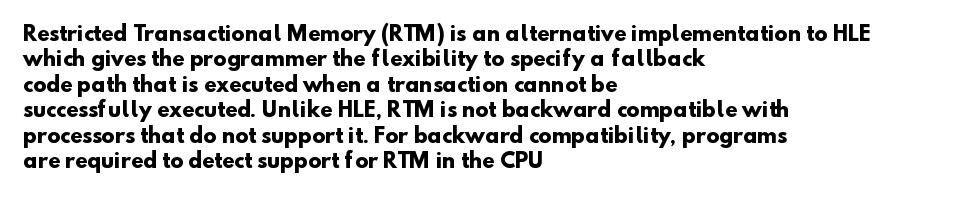
{"bold": "yes", "underline": "no", "align": "left", "line_spacing": "normal", "line_spacing_ratio": 1.27, "letter_spacing": "normal", "letter_spacing_em": 0.0, "glyph_px": 20}
